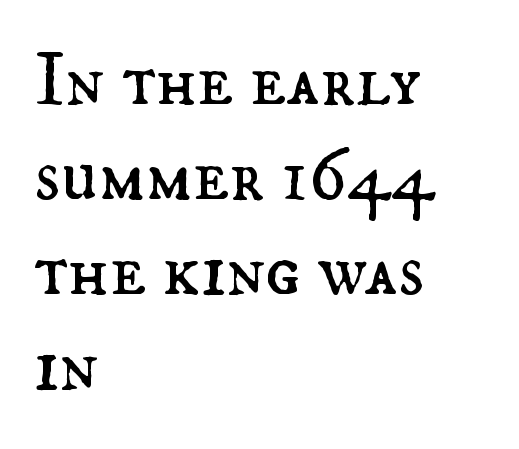
The typesetter chose a ragged-right arrangement here. Posture: vertical. Each word holds together tightly as a unit, with standard inter-letter gaps. The designer left line spacing at the default. Note the varied advance widths — an 'i' is clearly narrower than an 'm'. Type without underlining.
